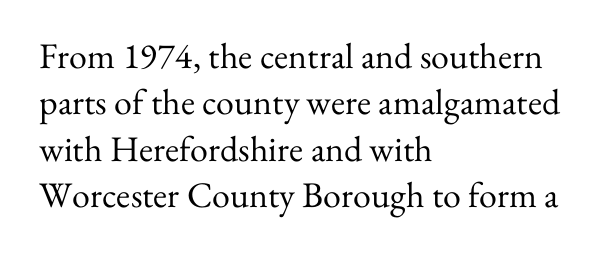
{"serif": "yes", "italic": "no", "bold": "no", "weight": "regular", "width": "normal", "stroke_contrast": "medium", "x_height": "small", "monospaced": "no", "underline": "no", "align": "left", "line_spacing": "normal", "line_spacing_ratio": 1.29, "letter_spacing": "normal", "letter_spacing_em": 0.0, "glyph_px": 36}
